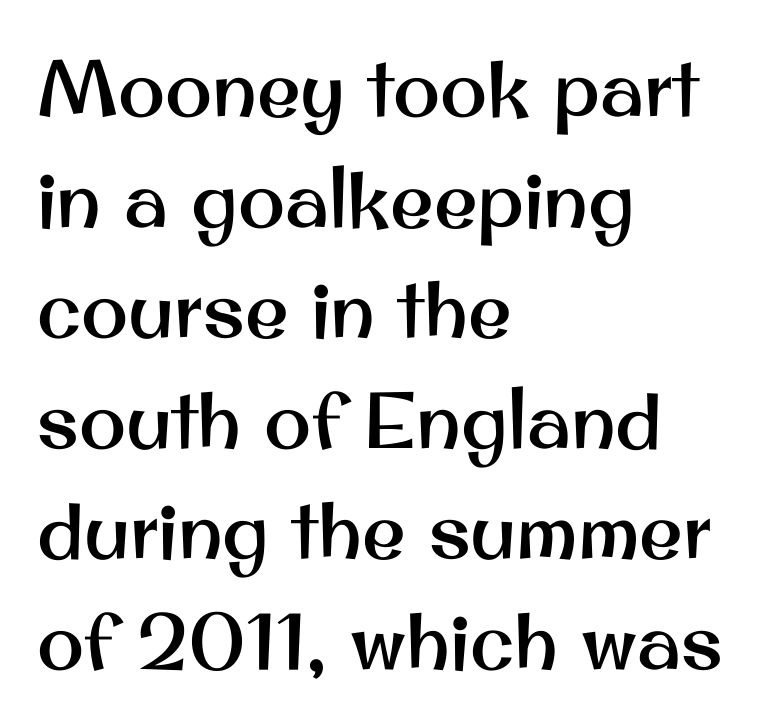
{"serif": "no", "italic": "no", "width": "normal", "stroke_contrast": "medium", "x_height": "small", "monospaced": "no", "underline": "no", "align": "left", "line_spacing": "normal", "line_spacing_ratio": 1.4, "letter_spacing": "normal", "letter_spacing_em": 0.0, "glyph_px": 79}
